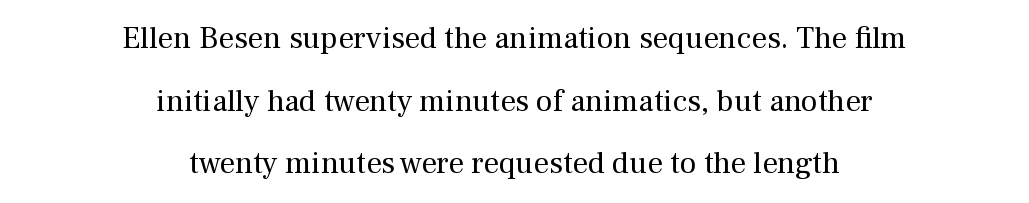
Q: Is the text bold? A: No.
Q: Is the text italic (slanted)? A: No, it is upright.
Q: Is the typeface a serif or a sans-serif typeface? A: Serif.
Q: Is the text underlined? A: No.
Q: How is the paragraph aligned? A: Centered.
Q: Is the spacing between letters normal or unusually wide? A: Normal.
Q: Is the spacing between lines tight, normal or loose? A: Loose.
Q: Width (condensed, normal, or wide)? A: Normal.
Q: Stroke contrast? A: Medium.
Q: x-height? A: Medium.
Q: Monospaced? A: No.
